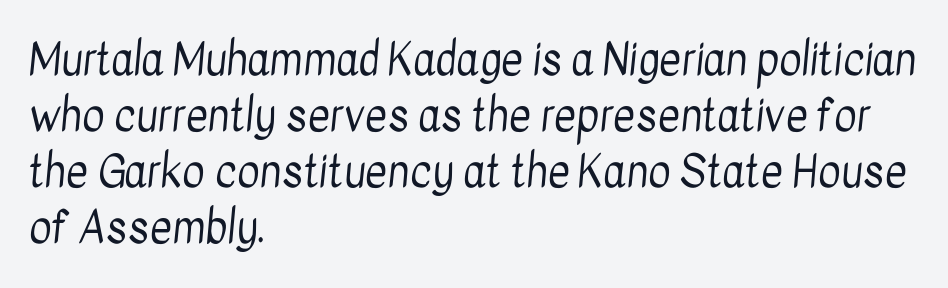
Q: Is the text bold? A: No.
Q: Is the typeface a serif or a sans-serif typeface? A: Sans-serif.
Q: Is the text underlined? A: No.
Q: How is the paragraph aligned? A: Left-aligned.
Q: Is the spacing between letters normal or unusually wide? A: Normal.
Q: Is the spacing between lines tight, normal or loose? A: Normal.
Q: Width (condensed, normal, or wide)? A: Condensed.
Q: Stroke contrast? A: Low.
Q: x-height? A: Medium.
Q: Monospaced? A: No.
